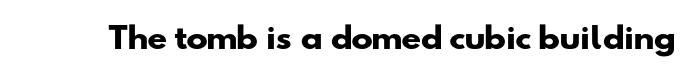
{"serif": "no", "bold": "yes", "weight": "heavy", "width": "wide", "stroke_contrast": "low", "x_height": "small", "monospaced": "no", "underline": "no", "letter_spacing": "normal", "letter_spacing_em": 0.0, "glyph_px": 29}
